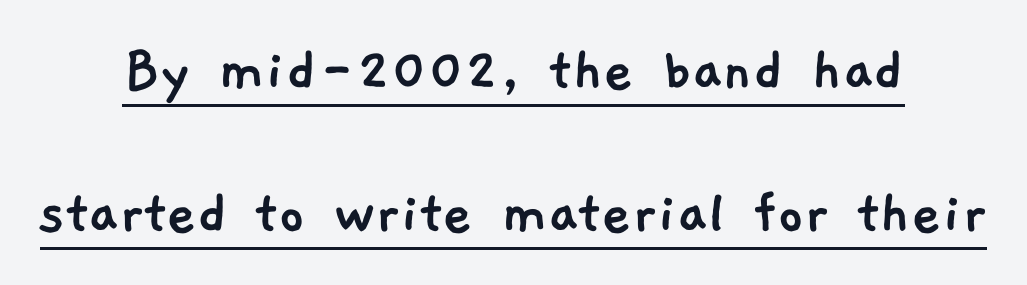
The image shows 65 px sans-serif type; set centered, loose line spacing (2.2x), normal letter spacing, underlined; low stroke contrast and a medium x-height.
